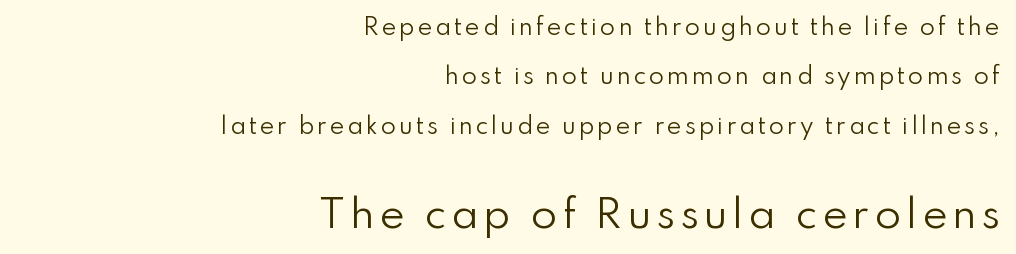
The specimen omits any rule beneath the text block's lines. Caption: multi-line text, flush right, ragged left. The face used here is proportionally spaced, like ordinary book or web type. You can tell from the bare stems that sans-serif type was used.
